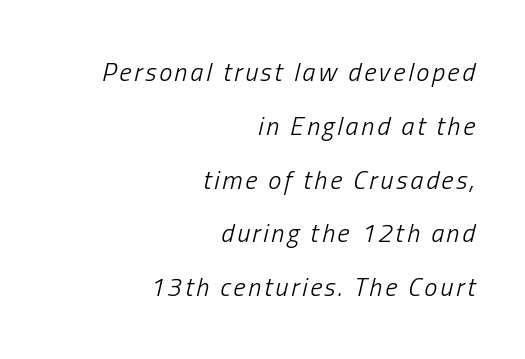
{"italic": "yes", "lean": "right", "slant_degrees": 13, "bold": "no", "underline": "no", "align": "right", "line_spacing": "loose", "line_spacing_ratio": 2.07, "glyph_px": 26}
